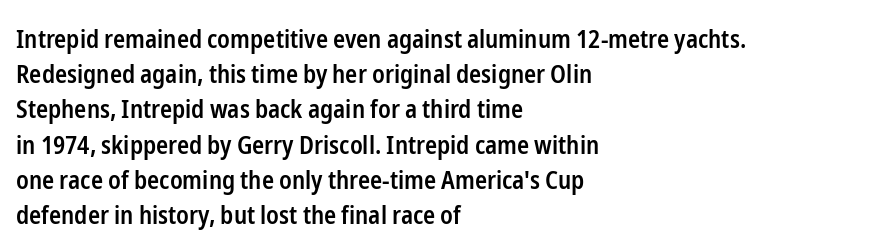
Q: Is the text bold? A: Semi-bold.
Q: Is the text italic (slanted)? A: No, it is upright.
Q: Is the text underlined? A: No.
Q: How is the paragraph aligned? A: Left-aligned.
Q: Is the spacing between letters normal or unusually wide? A: Normal.
Q: Is the spacing between lines tight, normal or loose? A: Normal.
